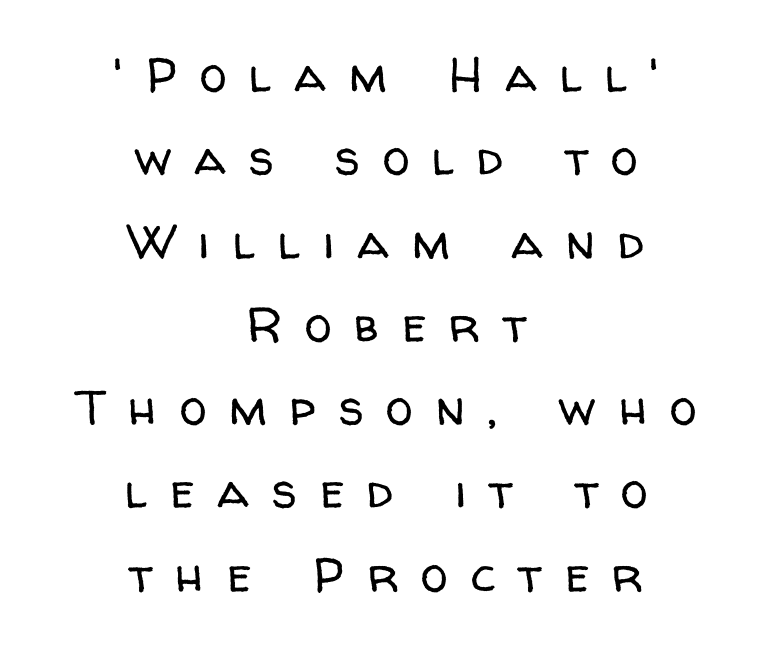
Q: Is the text bold? A: No.
Q: Is the text italic (slanted)? A: No, it is upright.
Q: Is the typeface a serif or a sans-serif typeface? A: Sans-serif.
Q: Is the text underlined? A: No.
Q: How is the paragraph aligned? A: Centered.
Q: Is the spacing between letters normal or unusually wide? A: Unusually wide.
Q: Is the spacing between lines tight, normal or loose? A: Normal.
Q: Width (condensed, normal, or wide)? A: Normal.
Q: Stroke contrast? A: Low.
Q: x-height? A: Medium.
Q: Monospaced? A: No.
